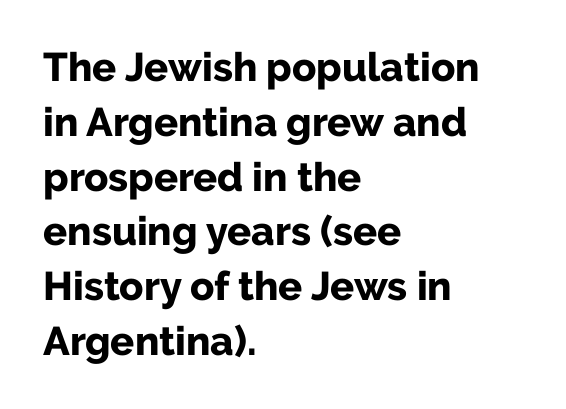
The image shows 40 px bold sans-serif type, upright; set left-aligned, normal line spacing (1.37x), normal letter spacing, not underlined; low stroke contrast and a medium x-height.
